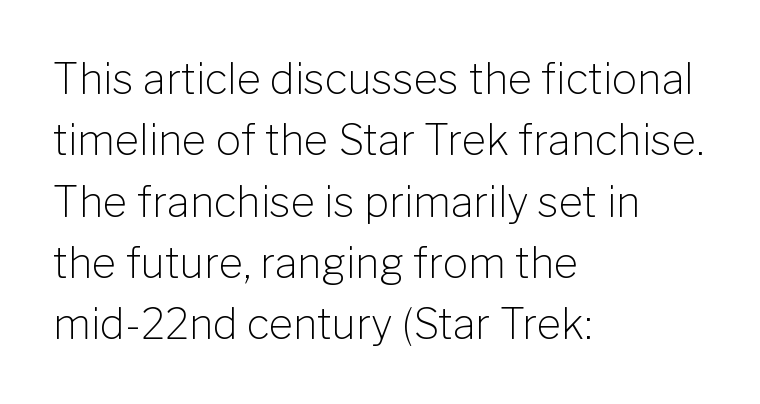
The image shows 42 px light sans-serif type, upright; set left-aligned, normal line spacing (1.46x), normal letter spacing, not underlined; low stroke contrast and a medium x-height.
